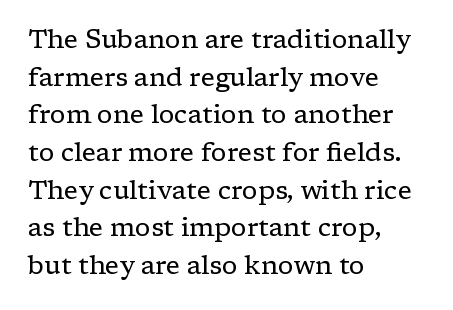
This sample is left-justified, so line endings fall wherever the words run out. Short note: letters normally spaced. These lines were composed using upright roman letters. Nothing heavy about these letters — not bold at all. The glyphs are unaccompanied by any horizontal stroke below them. Quick note: interline space is typical.
